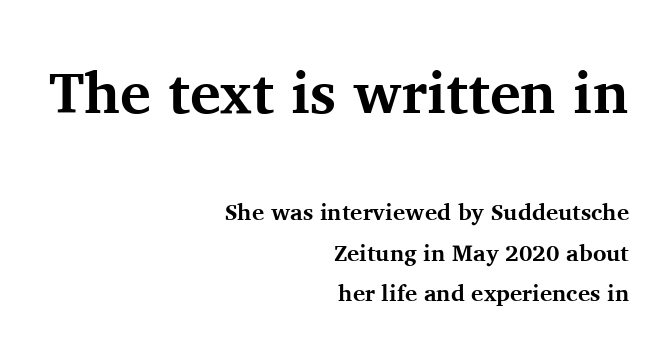
{"serif": "yes", "italic": "no", "bold": "yes", "weight": "bold", "width": "normal", "stroke_contrast": "medium", "x_height": "medium", "monospaced": "no", "underline": "no", "align": "right", "line_spacing_ratio": 1.77, "letter_spacing": "normal", "letter_spacing_em": 0.0, "larger_block": "first", "size_ratio": 2.52, "glyph_px": 58}
